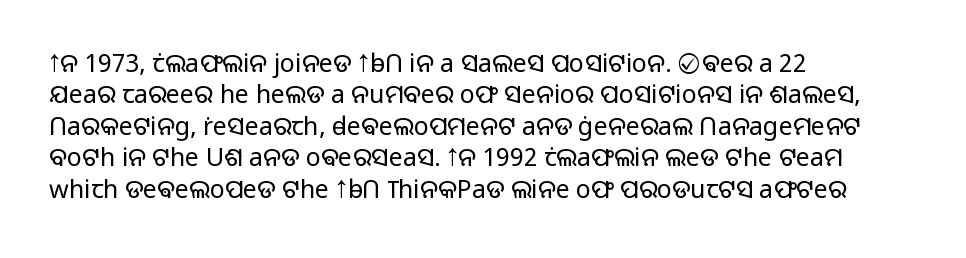
Q: Is the text bold? A: No.
Q: Is the text italic (slanted)? A: No, it is upright.
Q: Is the text underlined? A: No.
Q: How is the paragraph aligned? A: Left-aligned.
Q: Is the spacing between letters normal or unusually wide? A: Normal.
Q: Is the spacing between lines tight, normal or loose? A: Normal.
